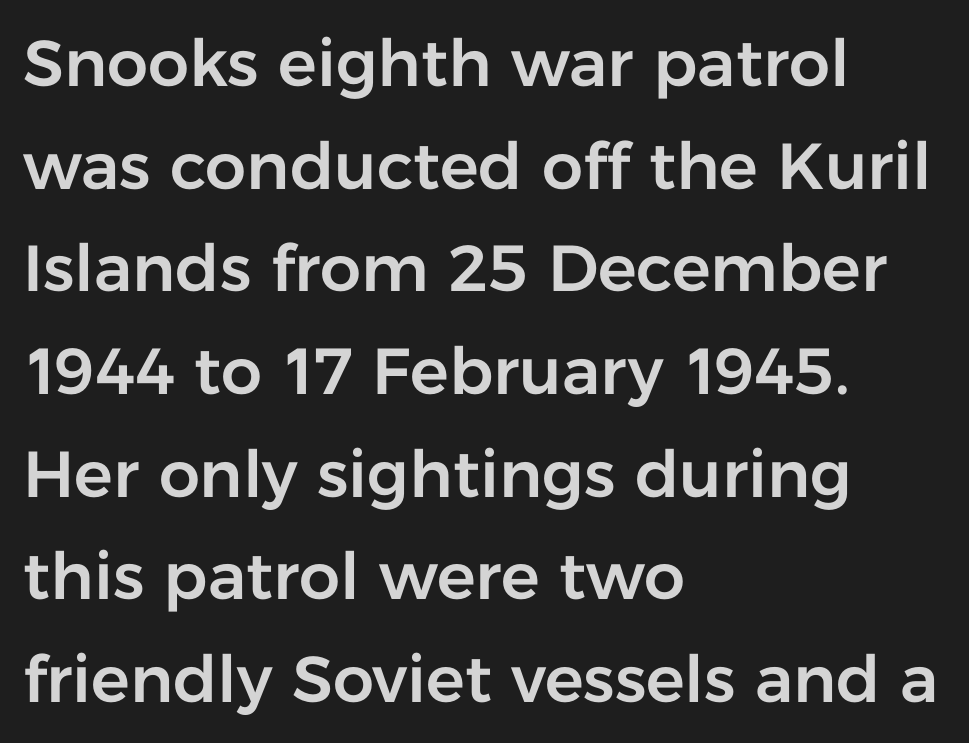
Q: Is the text italic (slanted)? A: No, it is upright.
Q: Is the typeface a serif or a sans-serif typeface? A: Sans-serif.
Q: Is the text underlined? A: No.
Q: How is the paragraph aligned? A: Left-aligned.
Q: Is the spacing between letters normal or unusually wide? A: Normal.
Q: Is the spacing between lines tight, normal or loose? A: Normal.
Q: Width (condensed, normal, or wide)? A: Normal.
Q: Stroke contrast? A: Low.
Q: x-height? A: Medium.
Q: Monospaced? A: No.
